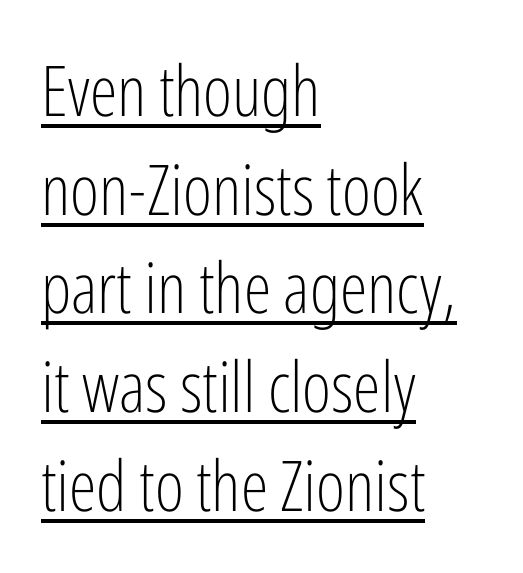
Line beginnings align vertically; line endings do not. The text was rendered using a sans face with plain stroke endings. Nobody touched the tracking dial on this one. This sample has the flowing, uneven cadence of proportional lettering. Nope, not italic — everything's standing straight.
